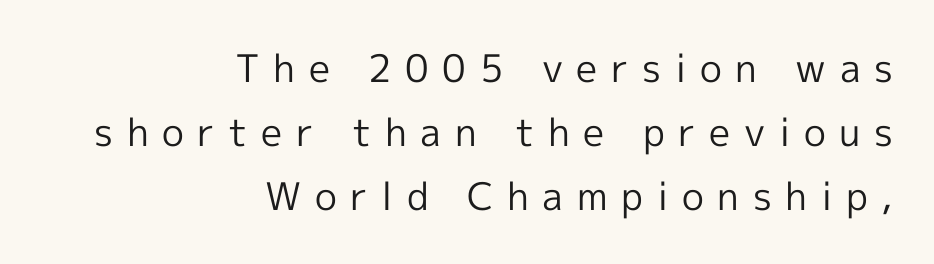
Is this a sans? Yes — the strokes have no serifs. The line-height multiplier appears to be the usual default. Designer's note — italics off, roman on. The setting favours the right margin, as signatures and pull-quotes sometimes do.
